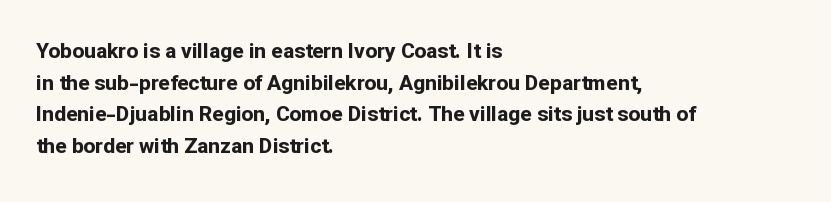
{"italic": "no", "bold": "yes", "underline": "no", "align": "left", "line_spacing": "normal", "line_spacing_ratio": 1.51, "letter_spacing": "normal", "letter_spacing_em": 0.0, "glyph_px": 21}
